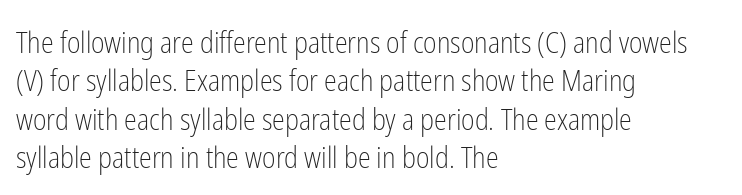
The image shows 29 px light, condensed sans-serif type, upright; set left-aligned, normal line spacing (1.32x), normal letter spacing, not underlined; low stroke contrast and a medium x-height.
